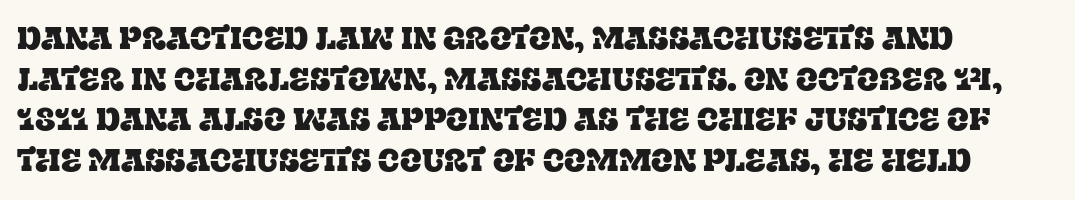
Q: Is the text italic (slanted)? A: No, it is upright.
Q: Is the typeface a serif or a sans-serif typeface? A: Serif.
Q: Is the text underlined? A: No.
Q: How is the paragraph aligned? A: Left-aligned.
Q: Is the spacing between letters normal or unusually wide? A: Normal.
Q: Is the spacing between lines tight, normal or loose? A: Normal.
Q: Width (condensed, normal, or wide)? A: Normal.
Q: Stroke contrast? A: Low.
Q: x-height? A: Large.
Q: Monospaced? A: No.
